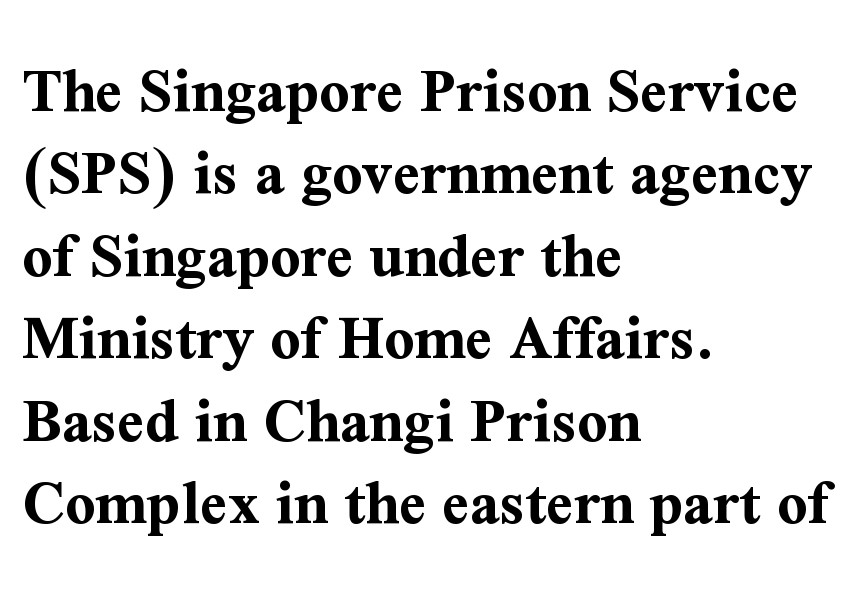
Plain, unruled lines of type. Does the copy run flush right? No — it runs flush left. Spacing between characters is what you'd get straight out of the box. Look at the bottom of the vertical strokes: they flare into serifs here. Looks like regular typesetting: each glyph gets only the width it needs.
